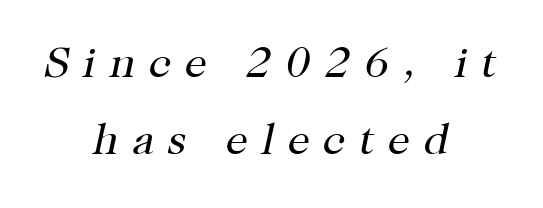
The image shows 44 px regular-weight serif type, italic (leaning right); set centered, line spacing 1.76x, unusually wide letter spacing (+0.31 em), not underlined; high stroke contrast and a medium x-height.
